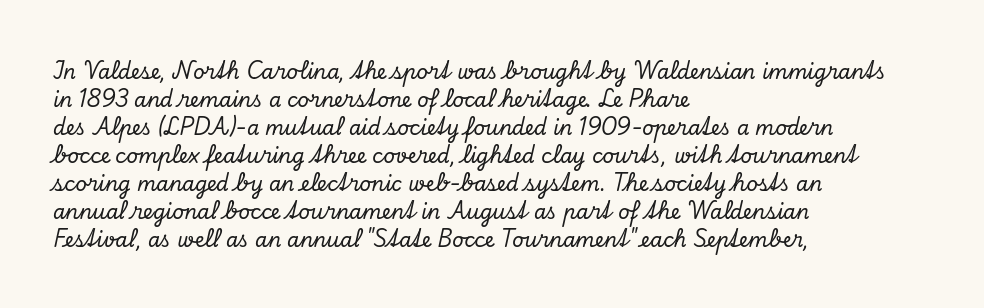
The image shows 20 px text type, italic (leaning right); set left-aligned, normal line spacing (1.4x), normal letter spacing, not underlined.
